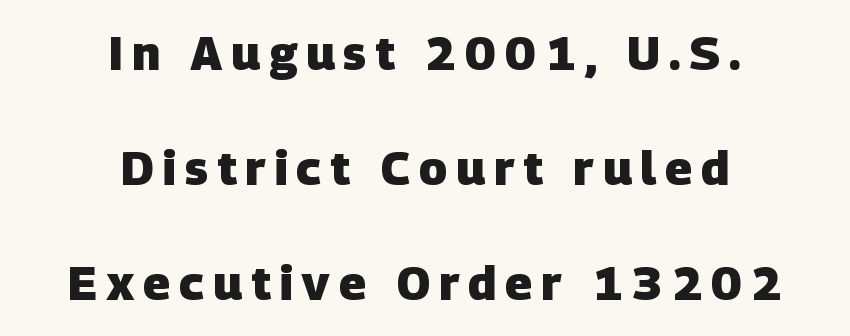
{"serif": "no", "bold": "yes", "weight": "heavy", "width": "normal", "stroke_contrast": "low", "x_height": "large", "monospaced": "no", "underline": "no", "align": "center", "line_spacing": "loose", "line_spacing_ratio": 2.45, "glyph_px": 47}
